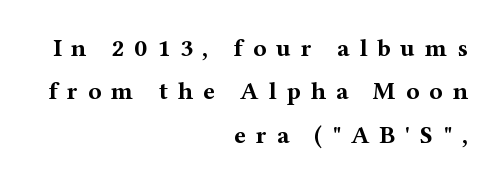
The image shows 25 px bold type, upright; set right-aligned, line spacing 1.74x, unusually wide letter spacing (+0.39 em), not underlined.
